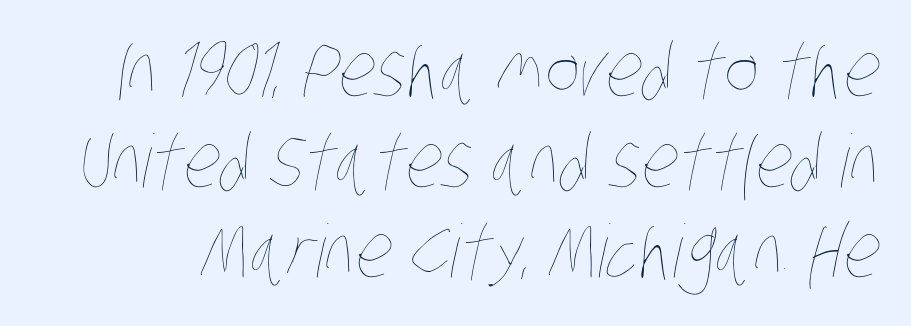
Q: Is the text bold? A: No.
Q: Is the text underlined? A: No.
Q: Is the spacing between letters normal or unusually wide? A: Normal.
Q: Width (condensed, normal, or wide)? A: Condensed.
Q: Stroke contrast? A: Low.
Q: x-height? A: Large.
Q: Monospaced? A: No.
